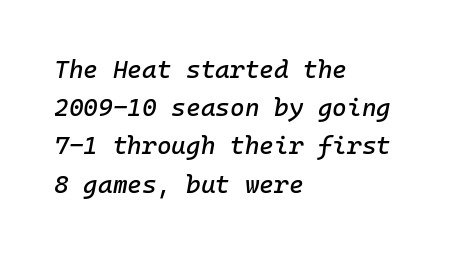
The image shows 25 px text type, italic (leaning right); set left-aligned, normal line spacing (1.53x), normal letter spacing, not underlined.
